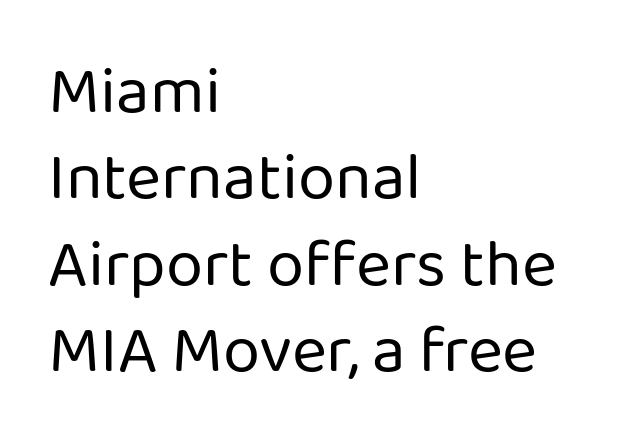
Regarding leading, the lines here are spaced in the standard way. Looks like regular typesetting: each glyph gets only the width it needs. I'd call this a sans setting — the letters go barefoot. The type sits square on the baseline with zero lean. In CSS terms this would be text-align: left.
